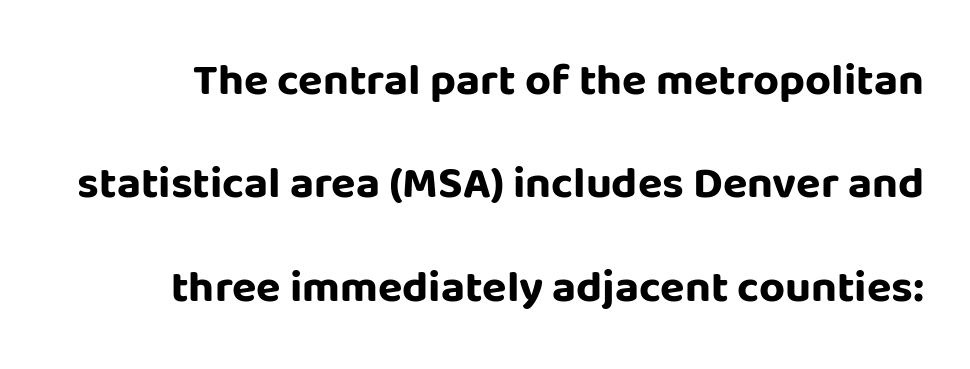
{"serif": "no", "italic": "no", "bold": "yes", "weight": "bold", "width": "normal", "stroke_contrast": "low", "x_height": "large", "monospaced": "no", "underline": "no", "line_spacing": "loose", "line_spacing_ratio": 2.3, "letter_spacing": "normal", "letter_spacing_em": 0.0, "glyph_px": 45}
